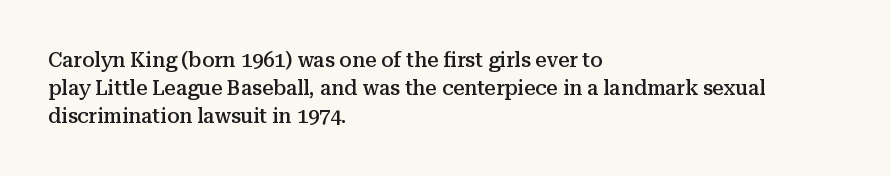
Designer's note — italics off, roman on. How are the letters spaced? Ordinarily, with no added tracking. Heft: intermediate — a semibold. Horizontal bands of white between lines are of average thickness. The typesetter chose a ragged-right arrangement here. Beneath every word, the page is bare.
